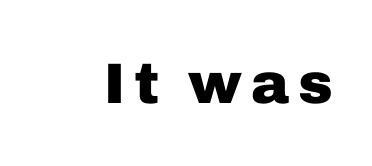
{"serif": "no", "italic": "no", "bold": "yes", "weight": "heavy", "width": "normal", "stroke_contrast": "low", "x_height": "medium", "monospaced": "no", "underline": "no", "glyph_px": 57}
